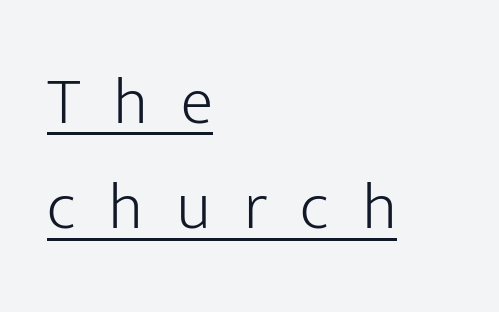
The image shows 67 px light sans-serif type, upright; set left-aligned, normal line spacing (1.57x), unusually wide letter spacing (+0.49 em), underlined; low stroke contrast and a medium x-height.
